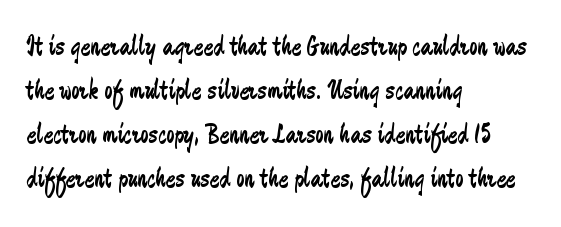
{"serif": "no", "bold": "no", "weight": "regular", "width": "condensed", "stroke_contrast": "low", "x_height": "small", "monospaced": "no", "underline": "no", "align": "left", "line_spacing": "normal", "line_spacing_ratio": 1.52, "letter_spacing": "normal", "letter_spacing_em": 0.0, "glyph_px": 29}
